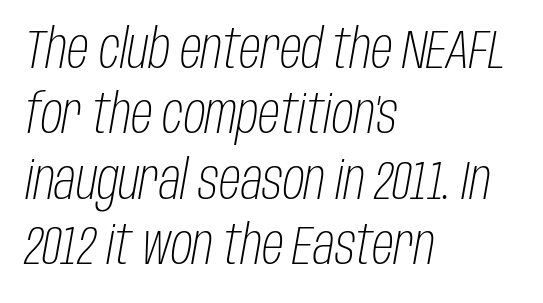
{"italic": "yes", "lean": "right", "slant_degrees": 10, "bold": "no", "weight": "light", "width": "condensed", "stroke_contrast": "low", "x_height": "large", "monospaced": "no", "underline": "no", "align": "left", "line_spacing_ratio": 1.21, "letter_spacing": "normal", "letter_spacing_em": 0.0, "glyph_px": 54}
